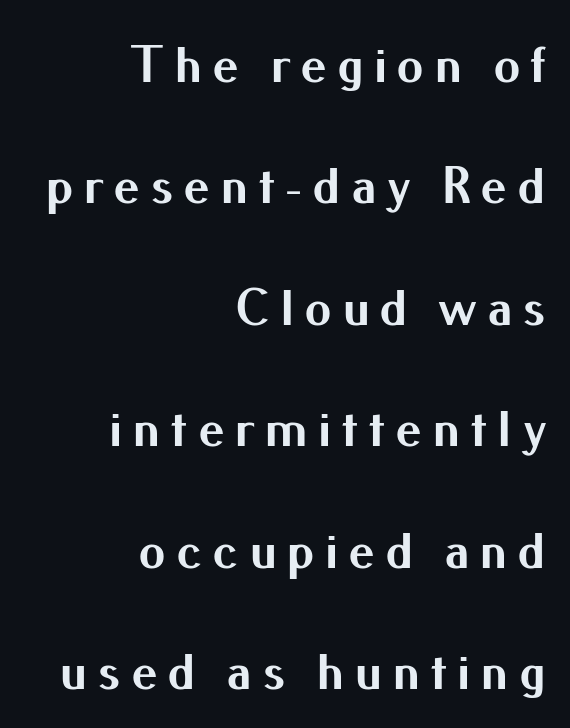
The image shows 54 px bold sans-serif type, upright; set right-aligned, loose line spacing (2.25x), not underlined; medium stroke contrast and a small x-height.
